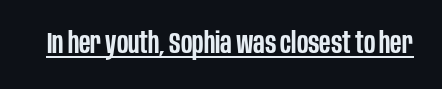
Q: Is the text bold? A: Semi-bold.
Q: Is the text italic (slanted)? A: No, it is upright.
Q: Is the typeface a serif or a sans-serif typeface? A: Sans-serif.
Q: Is the text underlined? A: Yes.
Q: Is the spacing between letters normal or unusually wide? A: Normal.
Q: Width (condensed, normal, or wide)? A: Condensed.
Q: Stroke contrast? A: Low.
Q: x-height? A: Large.
Q: Monospaced? A: No.
